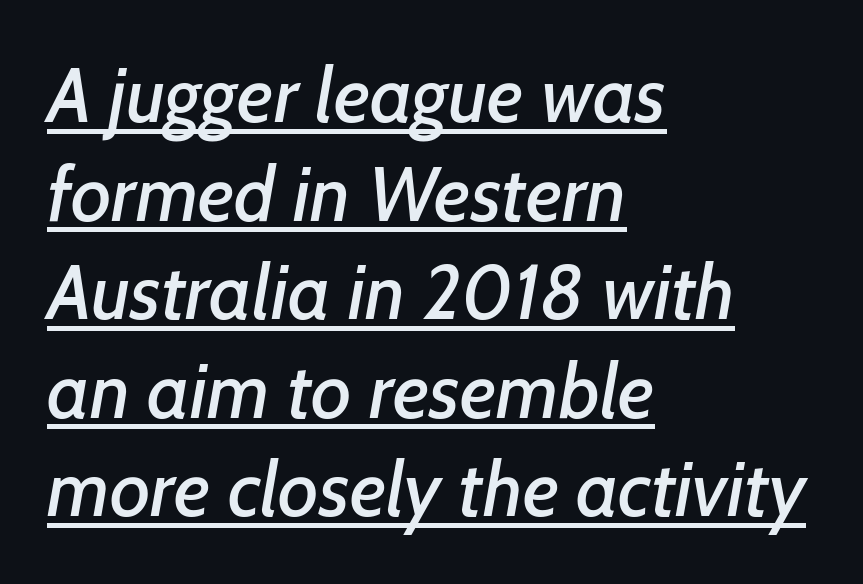
The lines in this sample share a left origin and differ only in where they stop. In terms of letterspacing, this is plain default setting. Regarding leading, the lines here are spaced in the standard way. Is there an underline? Yes — a line sits under the letters.
